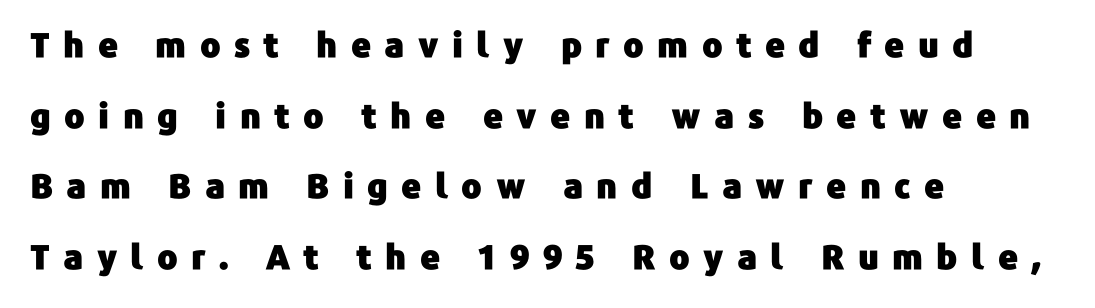
{"serif": "no", "italic": "no", "width": "normal", "stroke_contrast": "low", "x_height": "medium", "monospaced": "no", "underline": "no", "align": "left", "line_spacing": "loose", "line_spacing_ratio": 2.08, "letter_spacing": "wide", "letter_spacing_em": 0.39, "glyph_px": 34}
